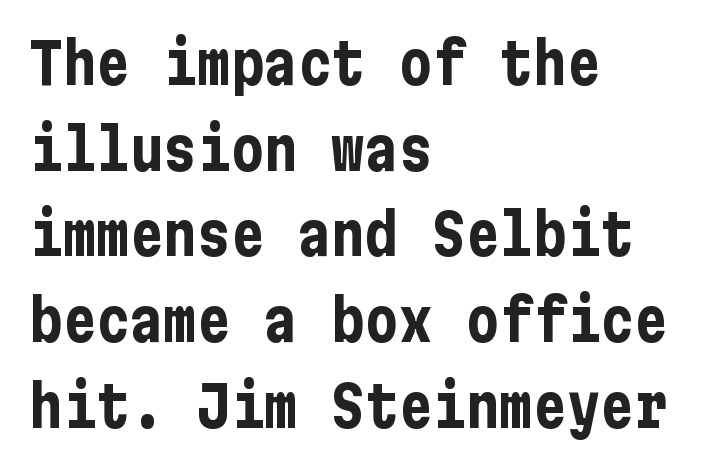
The image shows 56 px bold, condensed sans-serif type, upright; set left-aligned, normal line spacing (1.53x), normal letter spacing, not underlined; low stroke contrast and a medium x-height.
